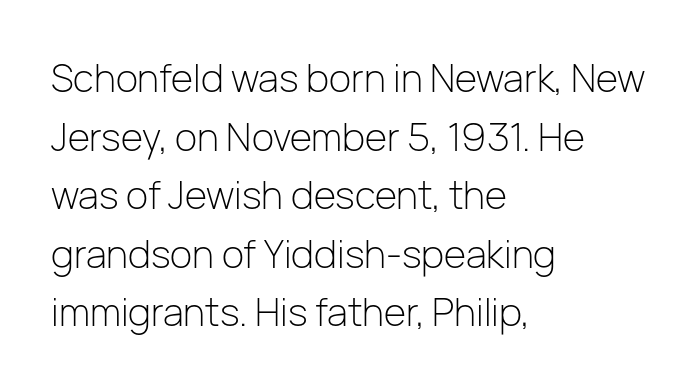
The image shows 38 px light sans-serif type, upright; set left-aligned, normal line spacing (1.54x), normal letter spacing, not underlined; low stroke contrast and a medium x-height.
